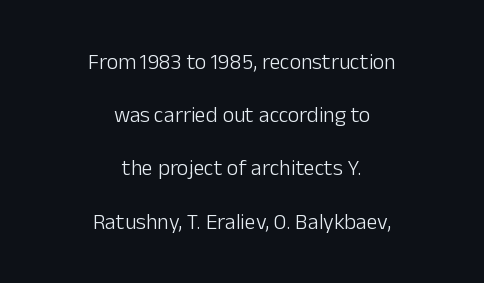
The image shows 22 px text type, upright; set centered, loose line spacing (2.42x), normal letter spacing, not underlined.
